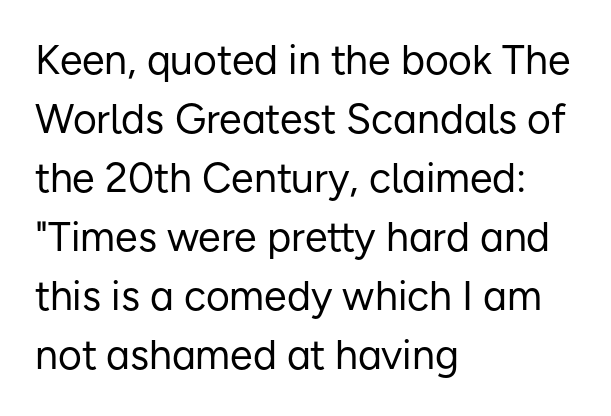
The image shows 41 px regular-weight sans-serif type, upright; set left-aligned, normal line spacing (1.44x), normal letter spacing, not underlined; low stroke contrast and a medium x-height.
